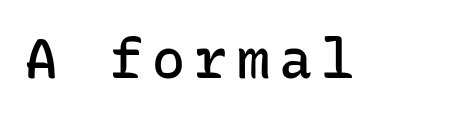
{"serif": "no", "italic": "no", "bold": "semi", "weight": "semibold", "width": "normal", "stroke_contrast": "low", "x_height": "medium", "monospaced": "yes", "underline": "no", "glyph_px": 55}
